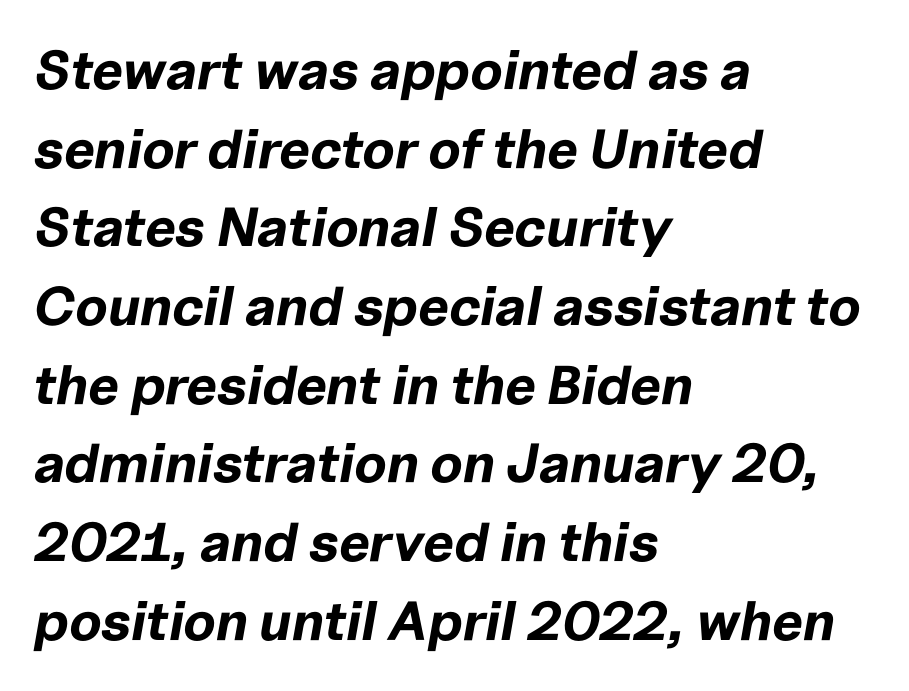
{"italic": "yes", "lean": "right", "slant_degrees": 10, "bold": "yes", "weight": "bold", "width": "normal", "stroke_contrast": "low", "x_height": "medium", "monospaced": "no", "underline": "no", "align": "left", "line_spacing": "normal", "line_spacing_ratio": 1.43, "letter_spacing": "normal", "letter_spacing_em": 0.0, "glyph_px": 55}
